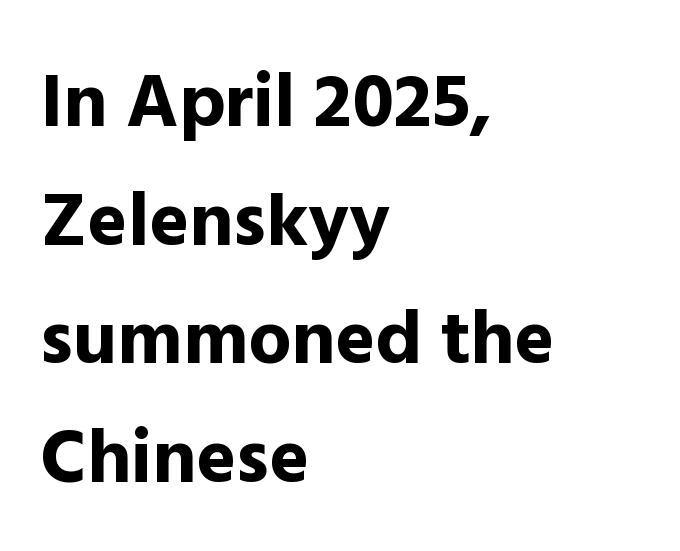
Q: Is the text bold? A: Yes.
Q: Is the text italic (slanted)? A: No, it is upright.
Q: Is the typeface a serif or a sans-serif typeface? A: Sans-serif.
Q: Is the text underlined? A: No.
Q: How is the paragraph aligned? A: Left-aligned.
Q: Is the spacing between letters normal or unusually wide? A: Normal.
Q: Is the spacing between lines tight, normal or loose? A: Normal.
Q: Width (condensed, normal, or wide)? A: Normal.
Q: x-height? A: Medium.
Q: Monospaced? A: No.
